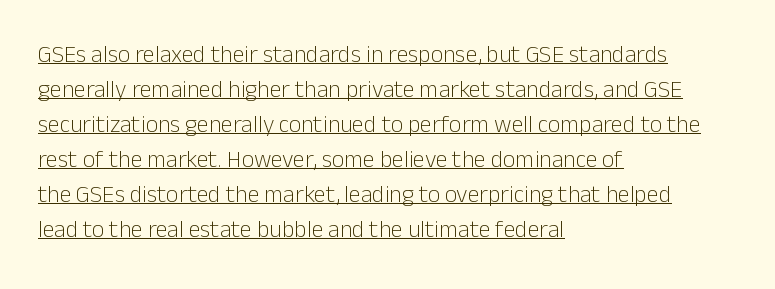
This sample uses plain, unmodified letter spacing. The block of text has a typical density, with ordinary space between rows. The face used here appears with an underline applied. Line starts are locked; line ends wander. Quick note: not italic, upright. No heavy texture on the line: the type isn't bold.
